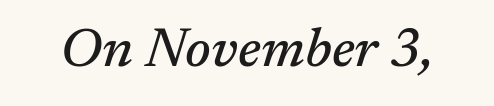
These lines are rendered in a variable-pitch font. Decoration check: the copy has no underline. Does the lettering tilt? It does — this is italic. The font family rendered here belongs to the serif group.
